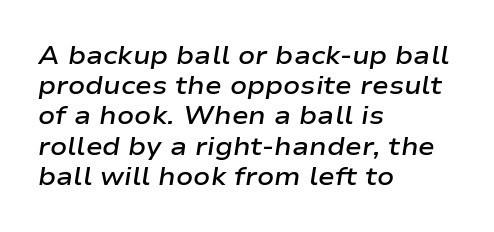
The glyphs have the mass of a demibold cut, below bold. Left-aligned paragraph, ragged on the right. Words appear dense and cohesive because spacing is normal. Tall strokes in this sample are angled rather than plumb. The area under the type is left untouched.
